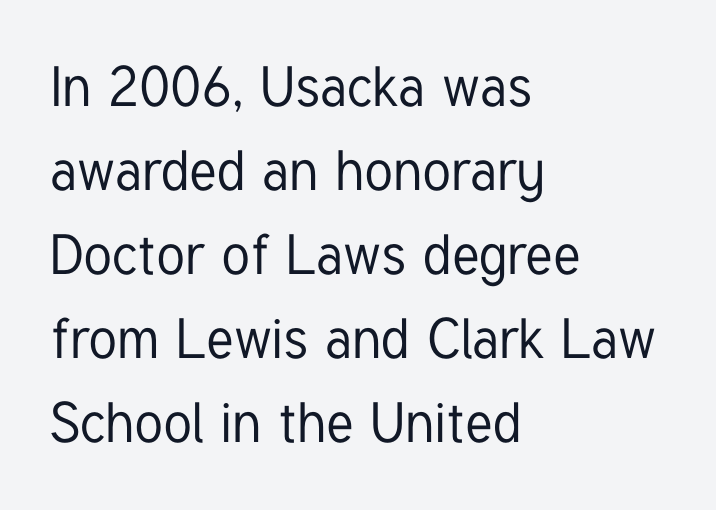
The space between consecutive lines is moderate. Observe the ordinary spacing: letters are neighbours, not strangers. The passage shown is typed in a proportional face where columns would drift. A typesetter would mark this as roman, not italic. This rendering features lettering with no underline. In terms of letterform style, serifs are entirely absent.
